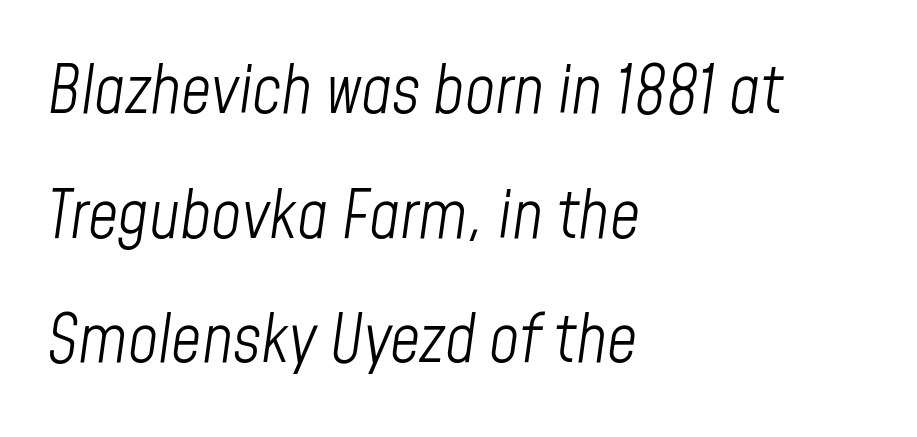
Stroke mass is kept to a normal reading level or below. Varying glyph widths throughout — classic text-font behaviour. Which margin do the lines hug? The left one — the right edge is uneven. The passage shown leans; its letterforms are oblique. Clear beneath every line of the passage. Spacing between characters is what you'd get straight out of the box.
